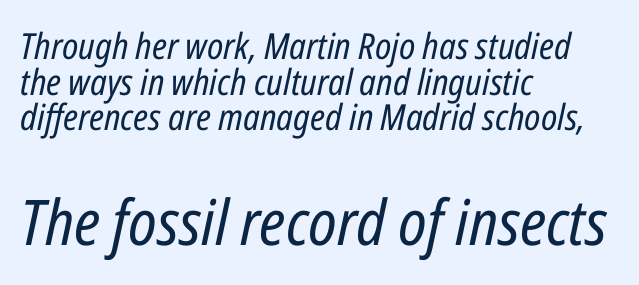
Q: Is the text bold? A: No.
Q: Is the text italic (slanted)? A: Yes, it leans right by about 12 degrees.
Q: Is the text underlined? A: No.
Q: How is the paragraph aligned? A: Left-aligned.
Q: Is the spacing between letters normal or unusually wide? A: Normal.
Q: Is the spacing between lines tight, normal or loose? A: Tight.
Q: Which block of text is set in a larger size, the first (top) or the second (bottom)? A: The second (bottom) one.
Q: Width (condensed, normal, or wide)? A: Condensed.
Q: Stroke contrast? A: Low.
Q: x-height? A: Medium.
Q: Monospaced? A: No.
